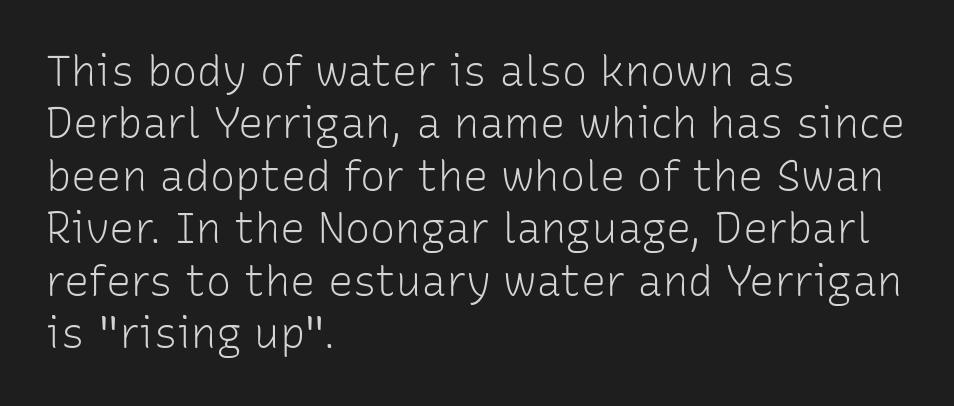
Look at the tracking — it's just the regular setting, nothing added. Each stroke keeps to a modest, everyday thickness or less. The baseline area is clear. A typesetter would call this proportional, since set widths differ per character. The vertical gap from one line to the next is medium. The rendering shows plain stroke endings on the letterforms — a sans-serif design.
